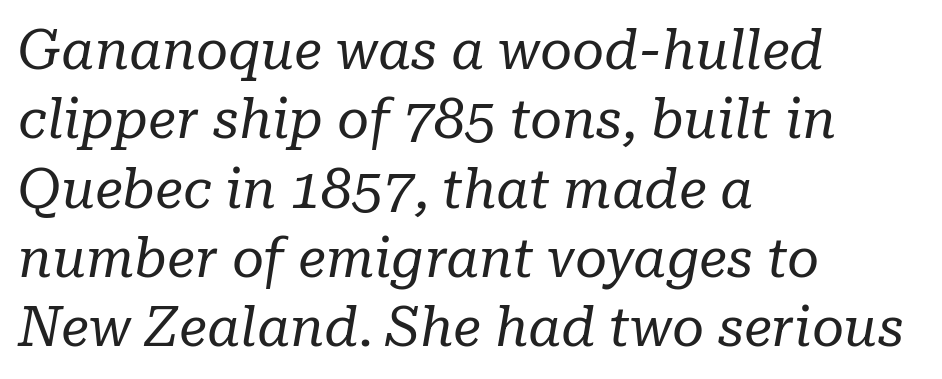
{"serif": "yes", "italic": "yes", "lean": "right", "slant_degrees": 10, "bold": "no", "weight": "regular", "width": "normal", "stroke_contrast": "low", "x_height": "medium", "monospaced": "no", "underline": "no", "align": "left", "line_spacing": "normal", "line_spacing_ratio": 1.26, "letter_spacing": "normal", "letter_spacing_em": 0.0, "glyph_px": 55}
